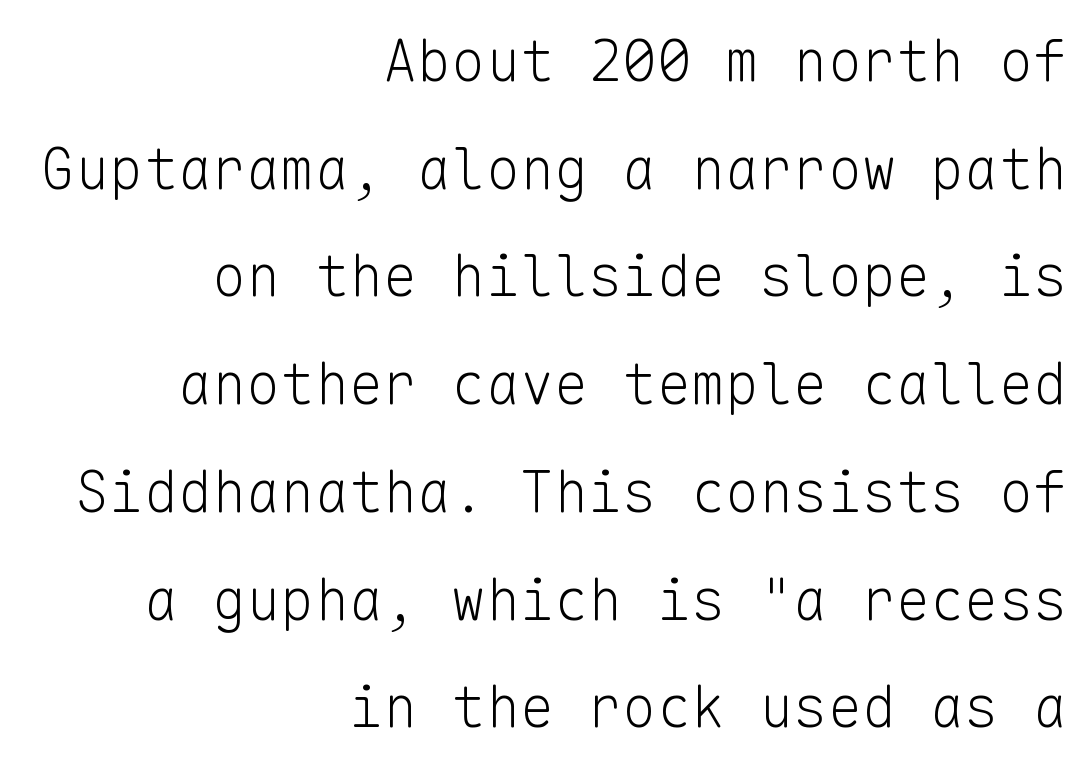
The glyphs in this specimen are sans serif. This rendering features lettering with no underline. The compositor pushed each line to the right boundary. The font sits on the lighter half of the weight spectrum, regular included. Monospaced: the letters line up in strict vertical columns.
